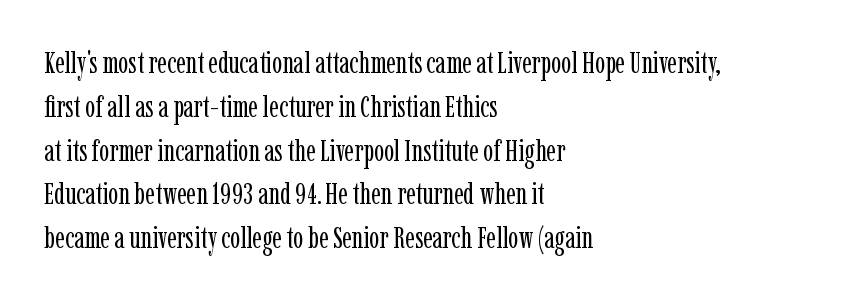
Q: Is the text bold? A: No.
Q: Is the text italic (slanted)? A: No, it is upright.
Q: Is the typeface a serif or a sans-serif typeface? A: Serif.
Q: Is the text underlined? A: No.
Q: How is the paragraph aligned? A: Left-aligned.
Q: Is the spacing between letters normal or unusually wide? A: Normal.
Q: Is the spacing between lines tight, normal or loose? A: Normal.
Q: Width (condensed, normal, or wide)? A: Condensed.
Q: Stroke contrast? A: Low.
Q: x-height? A: Medium.
Q: Monospaced? A: No.
